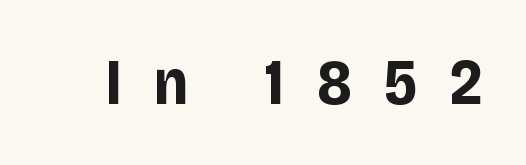
{"serif": "no", "italic": "no", "bold": "yes", "weight": "bold", "width": "condensed", "stroke_contrast": "low", "x_height": "large", "monospaced": "no", "underline": "no", "letter_spacing": "wide", "letter_spacing_em": 0.49, "glyph_px": 65}
